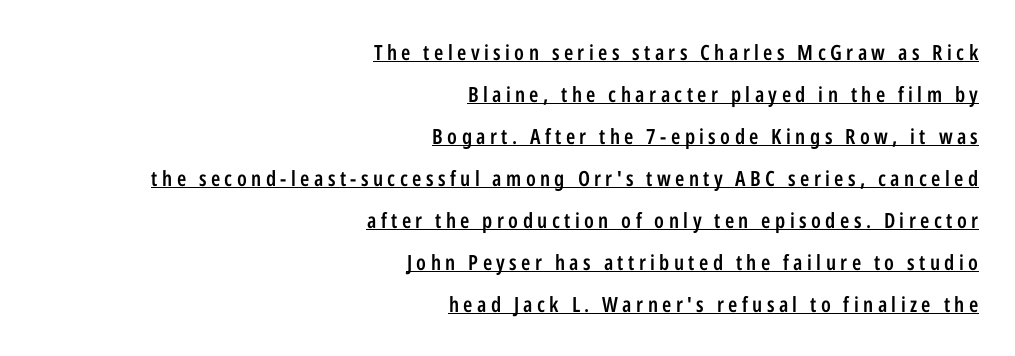
The image shows 21 px text type, upright; set right-aligned, loose line spacing (2.0x), unusually wide letter spacing (+0.21 em), underlined.
